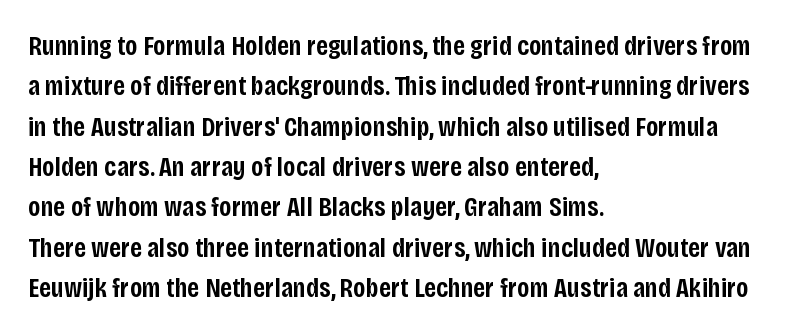
The image shows 28 px semibold, condensed sans-serif type, upright; set left-aligned, normal line spacing (1.44x), normal letter spacing, not underlined; low stroke contrast and a large x-height.
